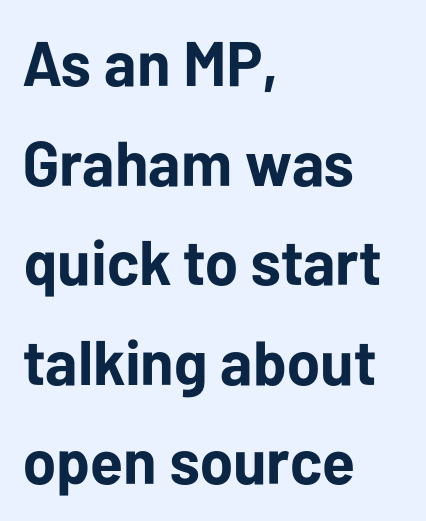
{"serif": "no", "italic": "no", "bold": "yes", "weight": "bold", "width": "normal", "stroke_contrast": "low", "x_height": "medium", "monospaced": "no", "underline": "no", "align": "left", "line_spacing": "normal", "line_spacing_ratio": 1.58, "letter_spacing": "normal", "letter_spacing_em": 0.0, "glyph_px": 63}
